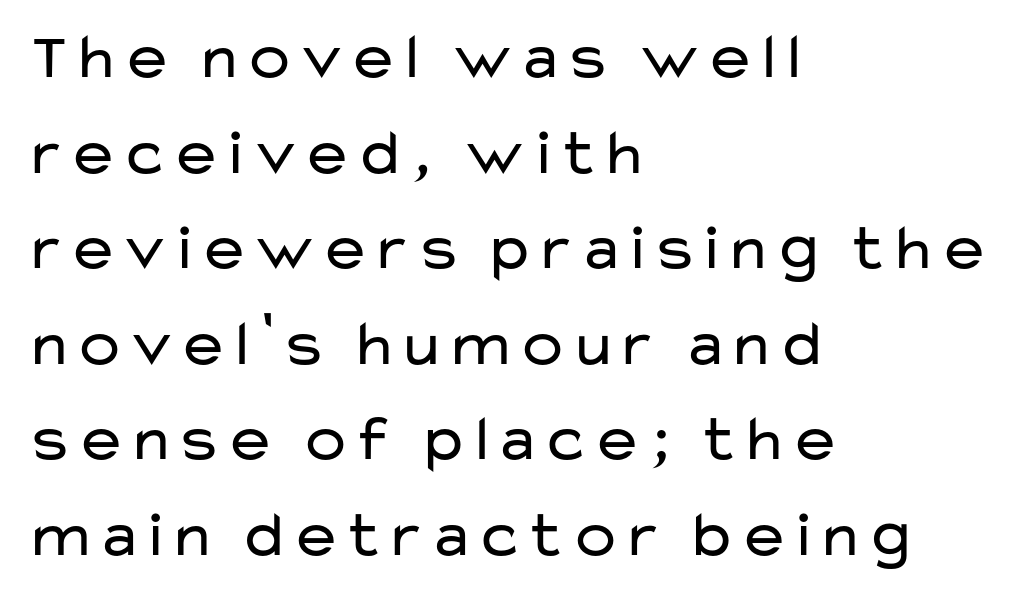
Q: Is the text bold? A: No.
Q: Is the text italic (slanted)? A: No, it is upright.
Q: Is the typeface a serif or a sans-serif typeface? A: Sans-serif.
Q: Is the text underlined? A: No.
Q: How is the paragraph aligned? A: Left-aligned.
Q: Is the spacing between letters normal or unusually wide? A: Normal.
Q: Is the spacing between lines tight, normal or loose? A: Normal.
Q: Width (condensed, normal, or wide)? A: Wide.
Q: Stroke contrast? A: Low.
Q: x-height? A: Medium.
Q: Monospaced? A: No.
